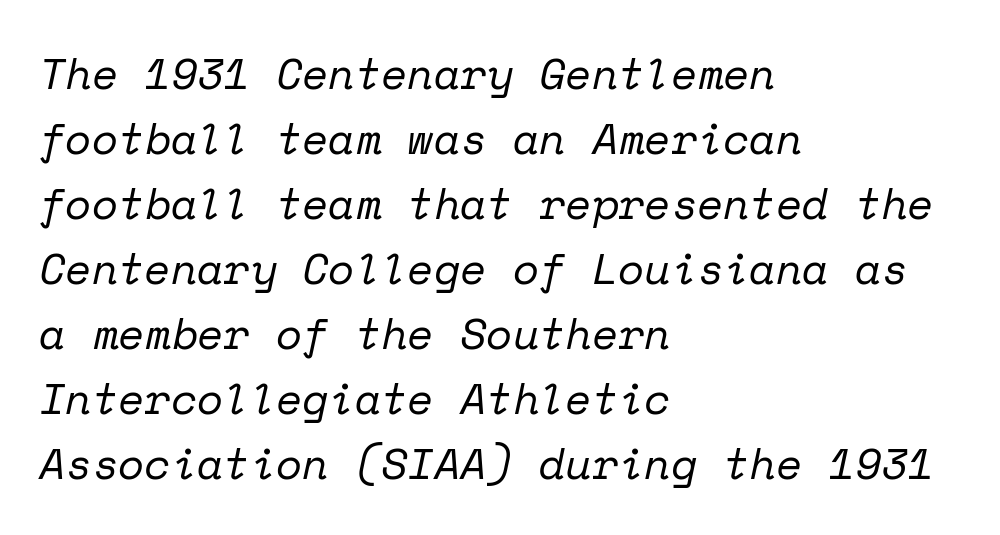
This rendering leaves character spacing at its baseline value. This sample has the even, mechanical cadence of fixed-width lettering. The passage shown stacks its lines at a standard gap. Unbolded letterforms with no extra heft. Looking at the ascenders, they clearly lean. Letterform terminals end in serifs throughout the passage.
